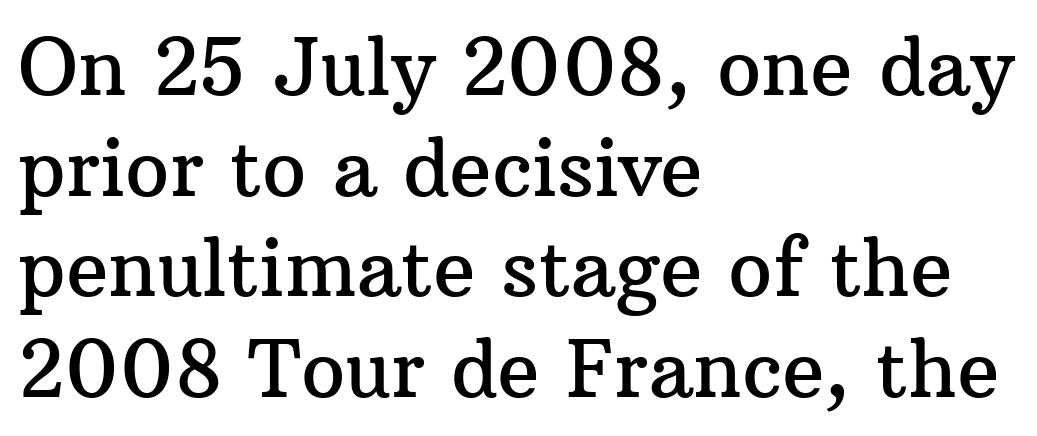
The image shows 78 px serif type, upright; set left-aligned, normal line spacing (1.29x), normal letter spacing, not underlined; medium stroke contrast and a medium x-height.
